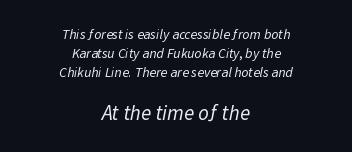
The line-height multiplier appears to be the usual default. The following chunk of copy outweighs the initial chunk in type size. No extra tracking has been applied to these lines. The typesetting does not lean heavy: it is not bold. Quick note: underline off. Leftover space on each line is divided equally before and after the words.
